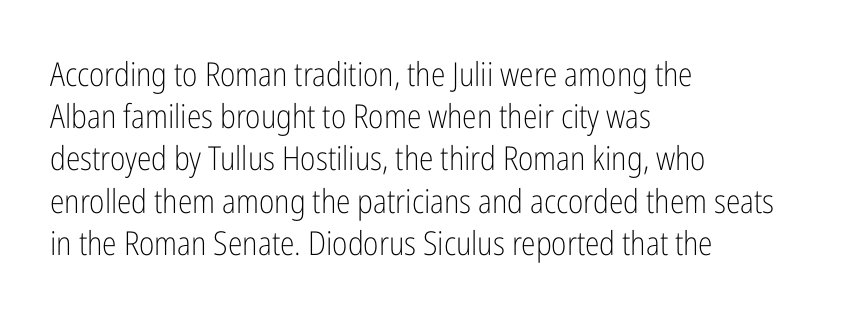
{"serif": "no", "italic": "no", "bold": "no", "weight": "light", "width": "condensed", "stroke_contrast": "low", "x_height": "medium", "monospaced": "no", "underline": "no", "align": "left", "line_spacing": "normal", "line_spacing_ratio": 1.28, "letter_spacing": "normal", "letter_spacing_em": 0.0, "glyph_px": 33}
